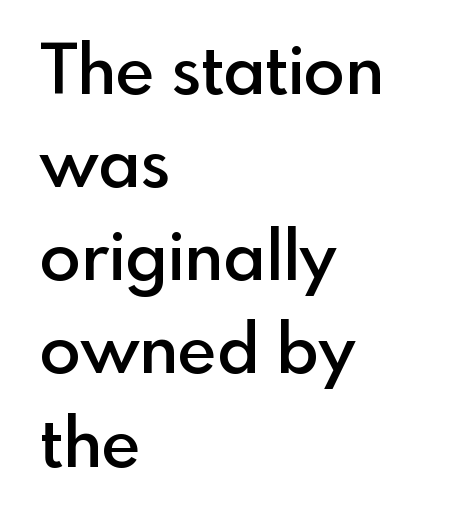
The image shows 68 px semibold sans-serif type, upright; set left-aligned, normal line spacing (1.37x), normal letter spacing, not underlined; a small x-height.
